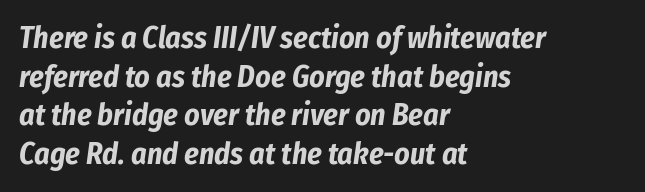
Interline gaps are of average width in this sample. Has an underline been added? It has not. The passage shown is emphatically bold. This sample uses plain, unmodified letter spacing. Rendered with sloped, italic letterforms.
